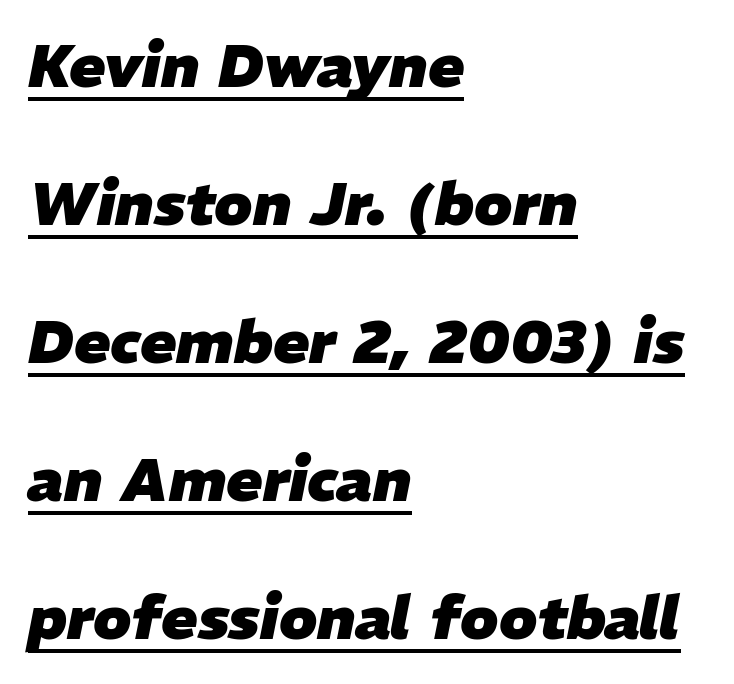
The image shows 60 px heavy type, italic (leaning right); set left-aligned, loose line spacing (2.3x), normal letter spacing, underlined; low stroke contrast and a medium x-height.
